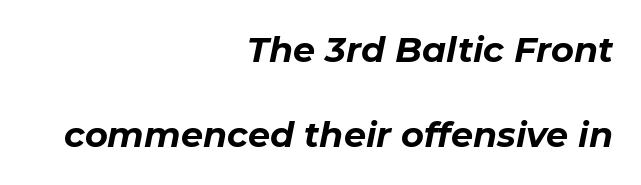
{"italic": "yes", "lean": "right", "slant_degrees": 11, "bold": "yes", "weight": "bold", "width": "normal", "stroke_contrast": "low", "x_height": "medium", "monospaced": "no", "underline": "no", "align": "right", "line_spacing": "loose", "line_spacing_ratio": 2.44, "letter_spacing": "normal", "letter_spacing_em": 0.0, "glyph_px": 35}
